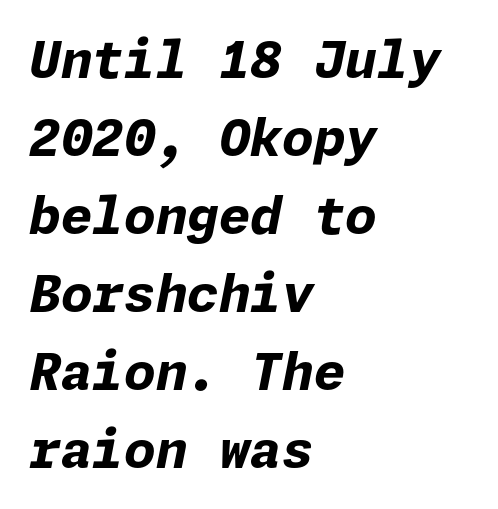
Q: Is the text bold? A: Yes.
Q: Is the text italic (slanted)? A: Yes, it leans right by about 11 degrees.
Q: Is the text underlined? A: No.
Q: How is the paragraph aligned? A: Left-aligned.
Q: Is the spacing between letters normal or unusually wide? A: Normal.
Q: Is the spacing between lines tight, normal or loose? A: Normal.
Q: Width (condensed, normal, or wide)? A: Normal.
Q: Stroke contrast? A: Low.
Q: x-height? A: Medium.
